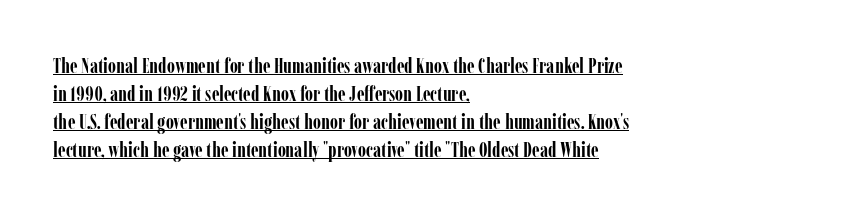
Q: Is the text bold? A: Yes.
Q: Is the text italic (slanted)? A: No, it is upright.
Q: Is the text underlined? A: Yes.
Q: How is the paragraph aligned? A: Left-aligned.
Q: Is the spacing between letters normal or unusually wide? A: Normal.
Q: Is the spacing between lines tight, normal or loose? A: Normal.
